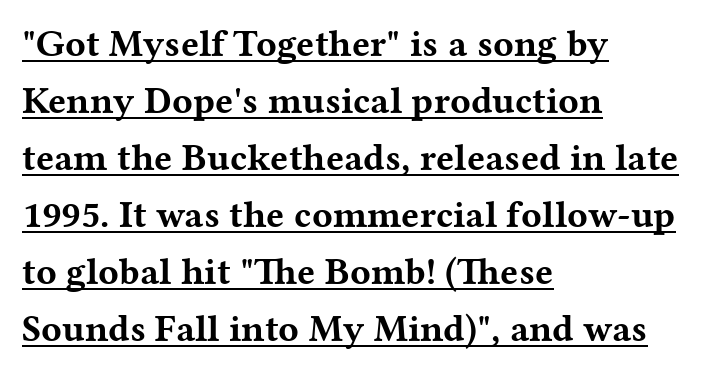
{"serif": "yes", "italic": "no", "bold": "yes", "weight": "bold", "width": "wide", "stroke_contrast": "medium", "x_height": "medium", "monospaced": "no", "underline": "yes", "align": "left", "line_spacing": "normal", "line_spacing_ratio": 1.5, "letter_spacing": "normal", "letter_spacing_em": 0.0, "glyph_px": 38}
